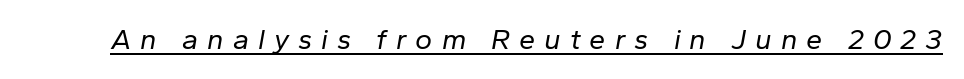
{"italic": "yes", "lean": "right", "slant_degrees": 10, "bold": "no", "weight": "regular", "width": "normal", "stroke_contrast": "low", "x_height": "medium", "monospaced": "no", "underline": "yes", "letter_spacing": "wide", "letter_spacing_em": 0.31, "glyph_px": 29}
